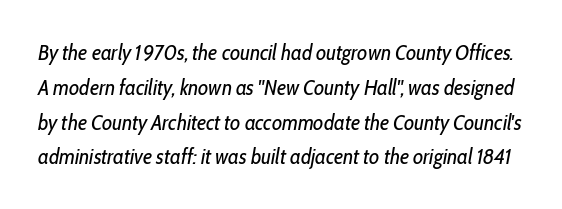
Q: Is the text bold? A: No.
Q: Is the text italic (slanted)? A: Yes, it leans right by about 10 degrees.
Q: Is the text underlined? A: No.
Q: Is the spacing between letters normal or unusually wide? A: Normal.
Q: Is the spacing between lines tight, normal or loose? A: Normal.
